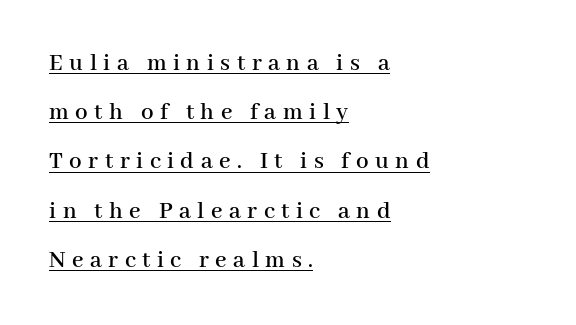
The image shows 25 px text type, upright; set left-aligned, loose line spacing (1.97x), unusually wide letter spacing (+0.26 em), underlined.
